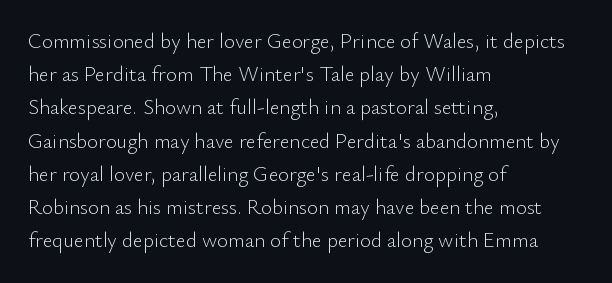
Q: Is the text bold? A: No.
Q: Is the text italic (slanted)? A: No, it is upright.
Q: Is the text underlined? A: No.
Q: How is the paragraph aligned? A: Left-aligned.
Q: Is the spacing between letters normal or unusually wide? A: Normal.
Q: Is the spacing between lines tight, normal or loose? A: Normal.
